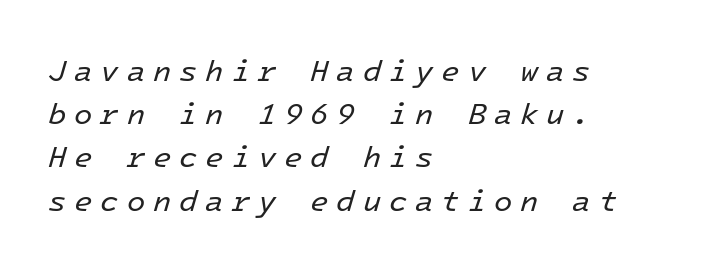
The specimen omits any rule beneath the text block's lines. The typesetting does not lean heavy: it is not bold. Compared with a centered layout, this one pins lines to the left instead. Spacing verdict: monospaced, one width for all characters. The lines sit at an ordinary, default distance from one another.
